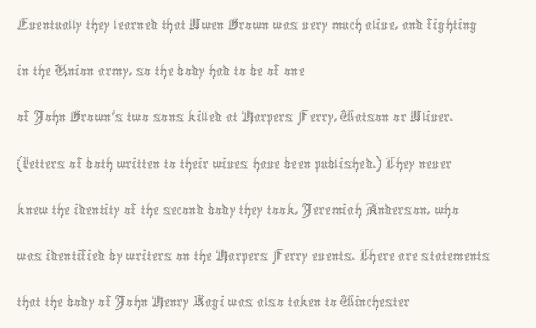
{"italic": "no", "bold": "no", "weight": "thin", "width": "condensed", "x_height": "medium", "monospaced": "no", "underline": "no", "align": "left", "line_spacing": "normal", "line_spacing_ratio": 1.36, "letter_spacing": "normal", "letter_spacing_em": 0.0, "glyph_px": 34}
